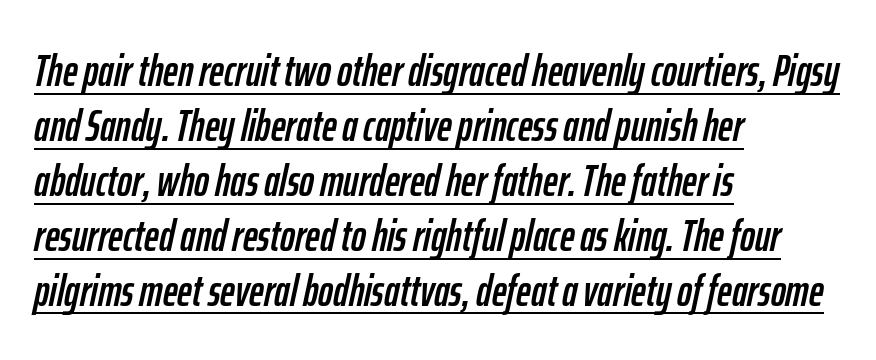
The paragraph shown leans on its left margin. The string is rendered with underlining switched on. Proportional: the letters do not fall into vertical columns. Letter spacing: default. Tall strokes in this sample are angled rather than plumb.
